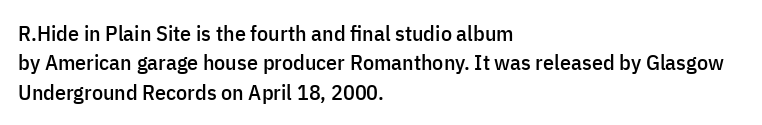
{"italic": "no", "underline": "no", "align": "left", "line_spacing": "normal", "line_spacing_ratio": 1.34, "letter_spacing": "normal", "letter_spacing_em": 0.0, "glyph_px": 22}
